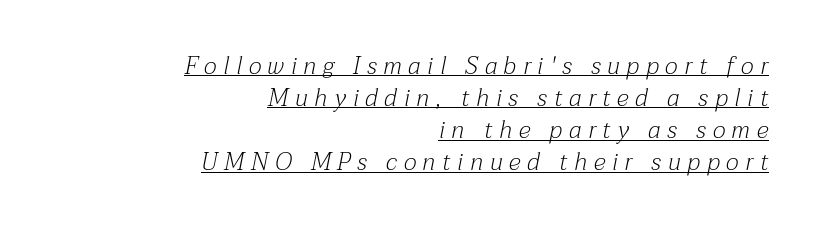
The image shows 24 px text type, italic (leaning right); set right-aligned, normal line spacing (1.34x), unusually wide letter spacing (+0.28 em), underlined.
